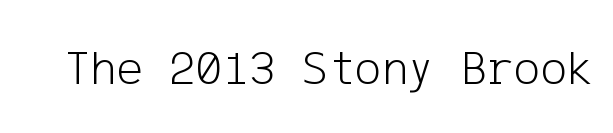
The image shows 50 px light sans-serif type, upright; set normal letter spacing, not underlined; low stroke contrast and a medium x-height.
